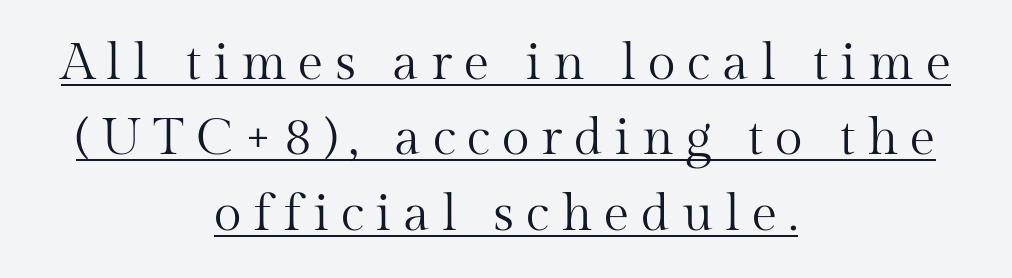
{"serif": "yes", "italic": "no", "bold": "no", "weight": "regular", "width": "normal", "stroke_contrast": "medium", "x_height": "medium", "monospaced": "no", "underline": "yes", "align": "center", "line_spacing": "normal", "line_spacing_ratio": 1.48, "letter_spacing": "wide", "letter_spacing_em": 0.23, "glyph_px": 51}
